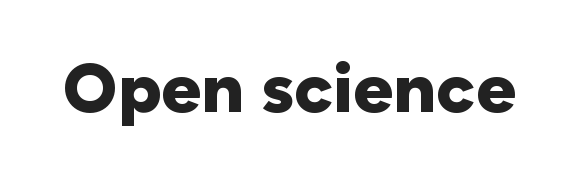
{"serif": "no", "italic": "no", "bold": "yes", "weight": "heavy", "width": "normal", "stroke_contrast": "low", "x_height": "medium", "monospaced": "no", "underline": "no", "letter_spacing": "normal", "letter_spacing_em": 0.0, "glyph_px": 68}
